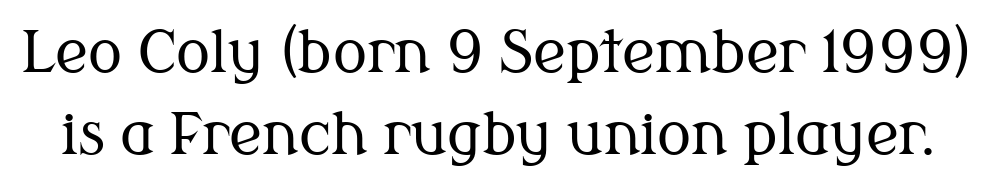
Q: Is the text bold? A: No.
Q: Is the text italic (slanted)? A: No, it is upright.
Q: Is the typeface a serif or a sans-serif typeface? A: Serif.
Q: Is the text underlined? A: No.
Q: Is the spacing between letters normal or unusually wide? A: Normal.
Q: Is the spacing between lines tight, normal or loose? A: Normal.
Q: Width (condensed, normal, or wide)? A: Normal.
Q: Stroke contrast? A: Medium.
Q: x-height? A: Medium.
Q: Monospaced? A: No.
